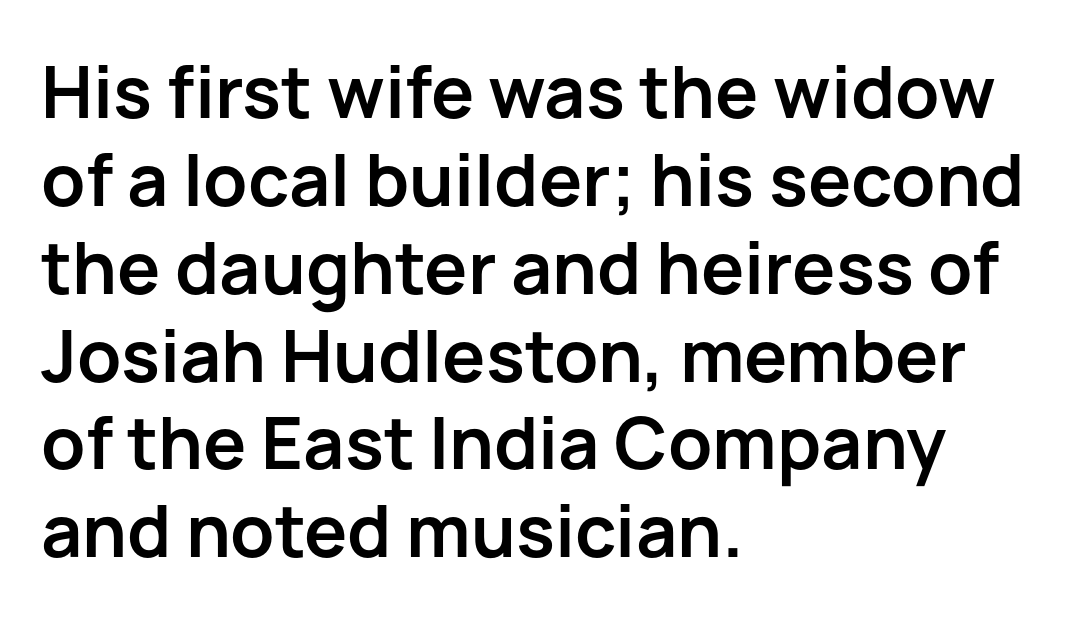
{"serif": "no", "italic": "no", "bold": "yes", "weight": "semibold", "width": "normal", "stroke_contrast": "low", "x_height": "medium", "monospaced": "no", "underline": "no", "align": "left", "line_spacing_ratio": 1.22, "letter_spacing": "normal", "letter_spacing_em": 0.0, "glyph_px": 72}
